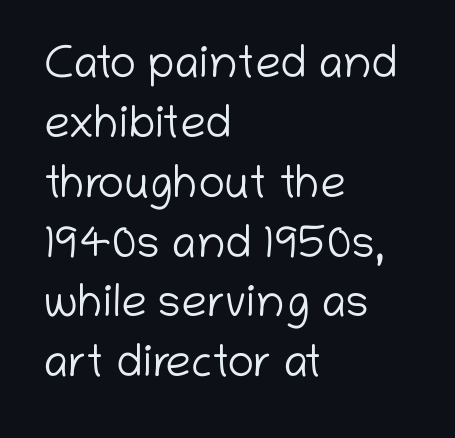
The image shows 45 px light sans-serif type, upright; set left-aligned, normal line spacing (1.33x), normal letter spacing, not underlined; low stroke contrast and a medium x-height.
